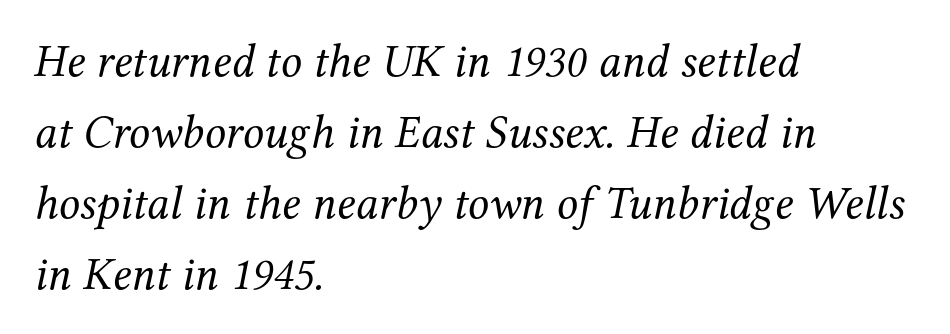
Q: Is the text bold? A: No.
Q: Is the text italic (slanted)? A: Yes, it leans right by about 12 degrees.
Q: Is the typeface a serif or a sans-serif typeface? A: Serif.
Q: Is the text underlined? A: No.
Q: How is the paragraph aligned? A: Left-aligned.
Q: Is the spacing between letters normal or unusually wide? A: Normal.
Q: Is the spacing between lines tight, normal or loose? A: Normal.
Q: Width (condensed, normal, or wide)? A: Normal.
Q: Stroke contrast? A: Medium.
Q: x-height? A: Medium.
Q: Monospaced? A: No.
